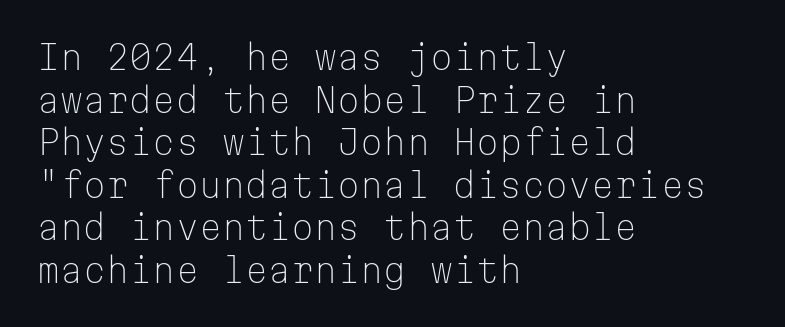
Q: Is the text bold? A: No.
Q: Is the text italic (slanted)? A: No, it is upright.
Q: Is the typeface a serif or a sans-serif typeface? A: Sans-serif.
Q: Is the text underlined? A: No.
Q: How is the paragraph aligned? A: Left-aligned.
Q: Is the spacing between letters normal or unusually wide? A: Normal.
Q: Is the spacing between lines tight, normal or loose? A: Normal.
Q: Width (condensed, normal, or wide)? A: Normal.
Q: Stroke contrast? A: Low.
Q: x-height? A: Medium.
Q: Monospaced? A: Yes.
